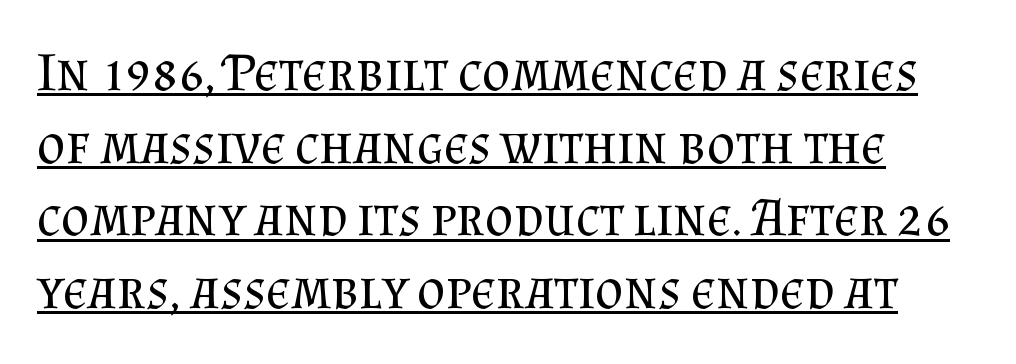
The image shows 55 px regular-weight serif type, upright; set normal line spacing (1.32x), normal letter spacing, underlined; medium stroke contrast and a small x-height.
